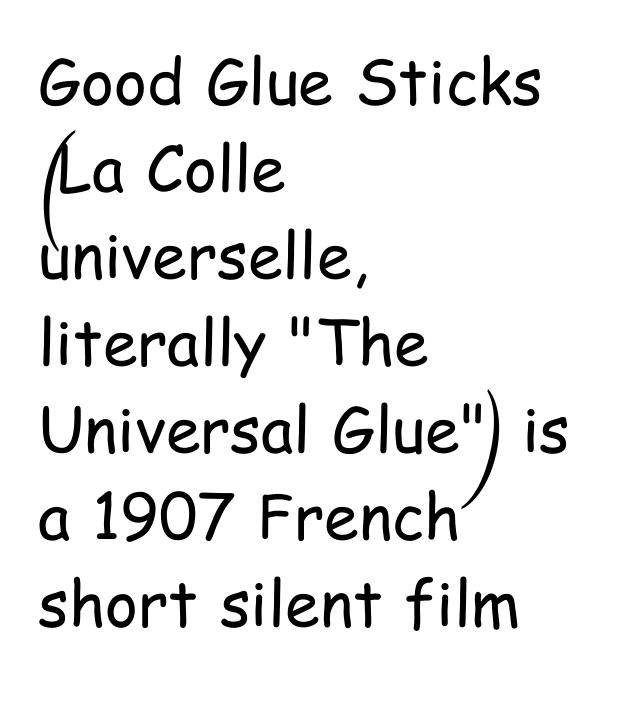
Q: Is the text bold? A: No.
Q: Is the text italic (slanted)? A: No, it is upright.
Q: Is the typeface a serif or a sans-serif typeface? A: Sans-serif.
Q: Is the text underlined? A: No.
Q: How is the paragraph aligned? A: Left-aligned.
Q: Is the spacing between letters normal or unusually wide? A: Normal.
Q: Is the spacing between lines tight, normal or loose? A: Normal.
Q: Width (condensed, normal, or wide)? A: Condensed.
Q: Stroke contrast? A: Low.
Q: x-height? A: Medium.
Q: Monospaced? A: No.
